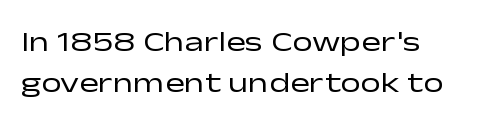
{"serif": "no", "italic": "no", "bold": "no", "weight": "regular", "width": "wide", "stroke_contrast": "low", "x_height": "medium", "monospaced": "no", "underline": "no", "align": "left", "line_spacing": "normal", "line_spacing_ratio": 1.4, "letter_spacing": "normal", "letter_spacing_em": 0.0, "glyph_px": 29}
